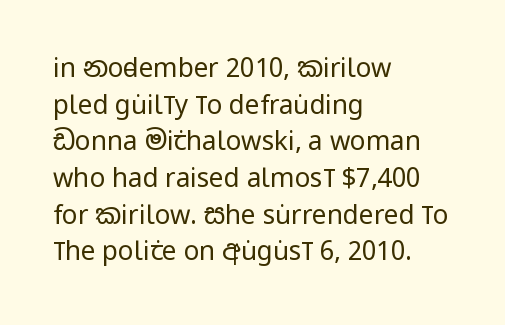
{"italic": "no", "bold": "no", "underline": "no", "align": "left", "line_spacing": "normal", "line_spacing_ratio": 1.41, "letter_spacing": "normal", "letter_spacing_em": 0.0, "glyph_px": 26}
